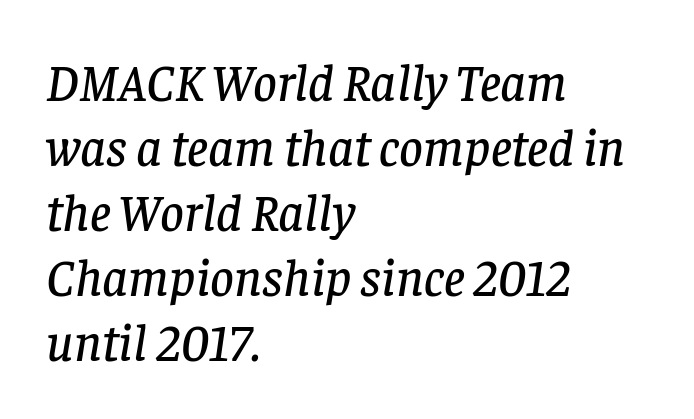
The setting favours the left margin, as ordinary paragraphs usually do. The rendering applies a slant to the glyphs. Only glyphs here, with clear space below each row. Varying glyph widths throughout — classic text-font behaviour.
